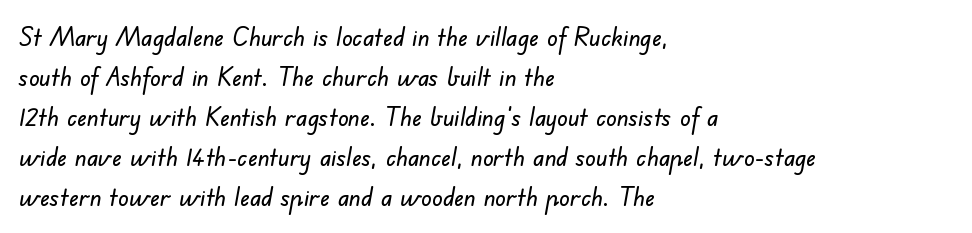
The image shows 26 px text type; set left-aligned, normal line spacing (1.54x), normal letter spacing, not underlined.
